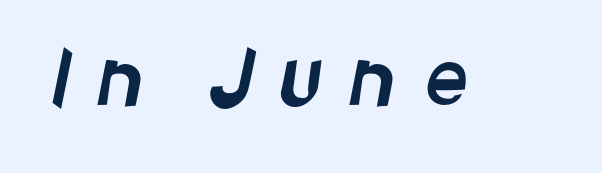
The tracking reads as deliberately expanded to a designer's eye. Looks like regular typesetting: each glyph gets only the width it needs. The typeface chosen for these lines omits serifs. Glance below the letters and you will spot only blank space.
